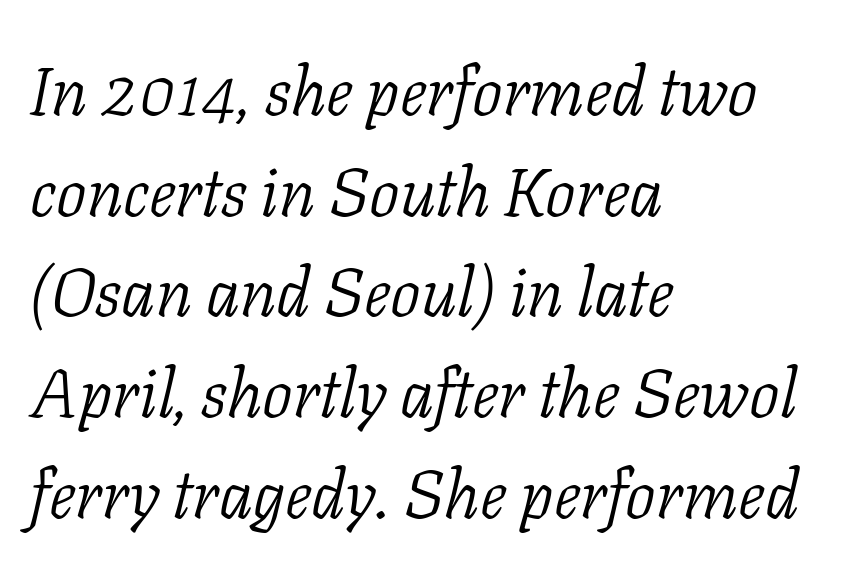
Compared with typical paragraphs, the rows here are spaced about the same. Slant detected: the letters are inclined. Examine the stroke ends and you'll spot serifs. The letters look calm and open, with moderate or lighter stems. Each letter keeps its own natural width here, so spacing adapts to shape.
